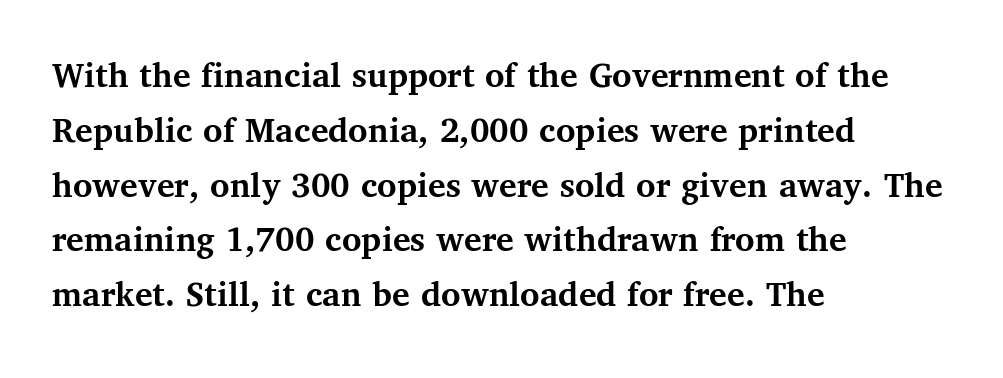
Q: Is the text bold? A: Yes.
Q: Is the text italic (slanted)? A: No, it is upright.
Q: Is the typeface a serif or a sans-serif typeface? A: Serif.
Q: Is the text underlined? A: No.
Q: How is the paragraph aligned? A: Left-aligned.
Q: Is the spacing between letters normal or unusually wide? A: Normal.
Q: Is the spacing between lines tight, normal or loose? A: Normal.
Q: Width (condensed, normal, or wide)? A: Normal.
Q: Stroke contrast? A: Medium.
Q: x-height? A: Medium.
Q: Monospaced? A: No.
